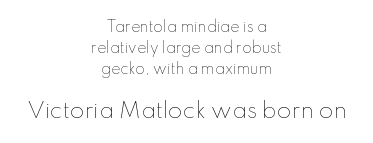
The designer gave the closing block more size than the opening block. Think standard paragraph weight, or any step lighter than that. These lines were composed using upright roman letters. A typesetter would call this leading conventional body-copy spacing.
